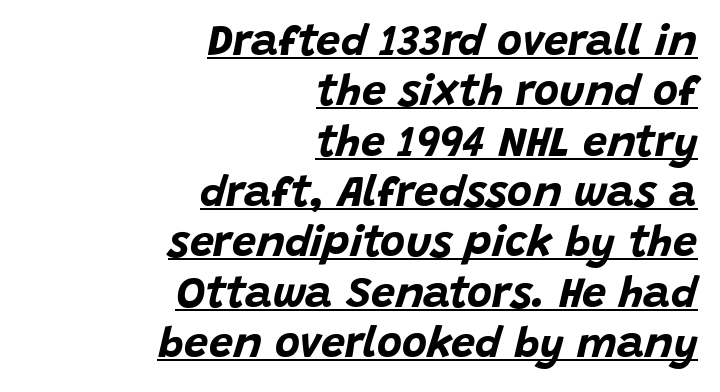
Q: Is the text bold? A: Yes.
Q: Is the text italic (slanted)? A: Yes, it leans right by about 15 degrees.
Q: Is the text underlined? A: Yes.
Q: How is the paragraph aligned? A: Right-aligned.
Q: Is the spacing between letters normal or unusually wide? A: Normal.
Q: Width (condensed, normal, or wide)? A: Normal.
Q: Stroke contrast? A: Low.
Q: x-height? A: Large.
Q: Monospaced? A: No.
